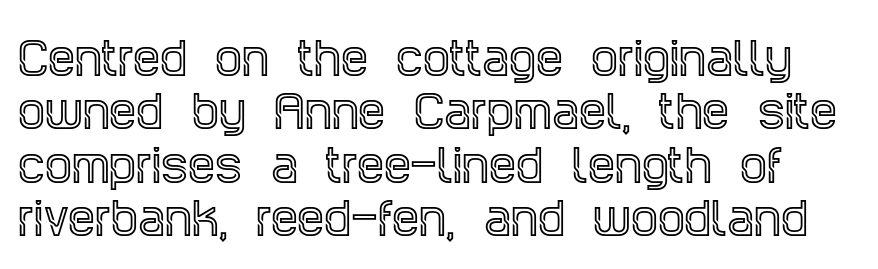
{"serif": "yes", "italic": "no", "width": "condensed", "x_height": "large", "monospaced": "no", "underline": "no", "line_spacing_ratio": 1.24, "letter_spacing": "normal", "letter_spacing_em": 0.0, "glyph_px": 43}
